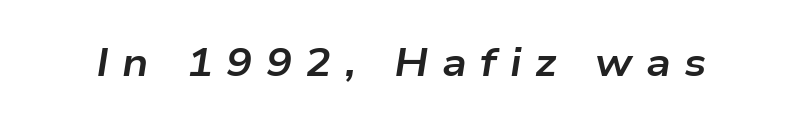
{"italic": "yes", "lean": "right", "slant_degrees": 9, "bold": "yes", "weight": "bold", "width": "wide", "stroke_contrast": "low", "x_height": "medium", "monospaced": "no", "underline": "no", "letter_spacing": "wide", "letter_spacing_em": 0.34, "glyph_px": 39}
